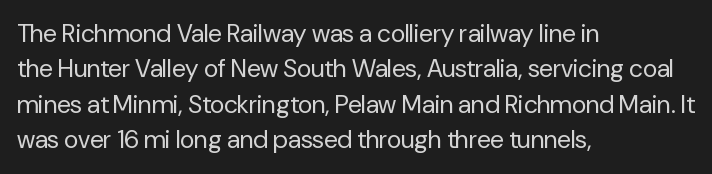
Q: Is the text bold? A: No.
Q: Is the text italic (slanted)? A: No, it is upright.
Q: Is the text underlined? A: No.
Q: How is the paragraph aligned? A: Left-aligned.
Q: Is the spacing between letters normal or unusually wide? A: Normal.
Q: Is the spacing between lines tight, normal or loose? A: Normal.
